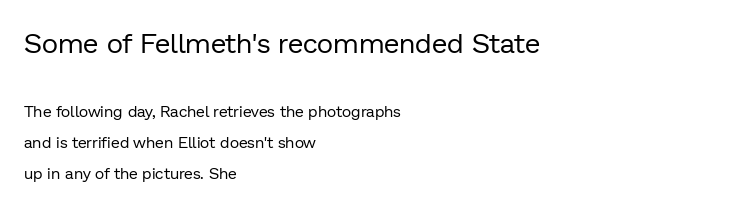
You could not count columns in this text — the font is proportionally spaced. Nope, not italic — everything's standing straight. To sum up the face: it is a sans, with no serifs. The vertical gap from one line to the next is large.
